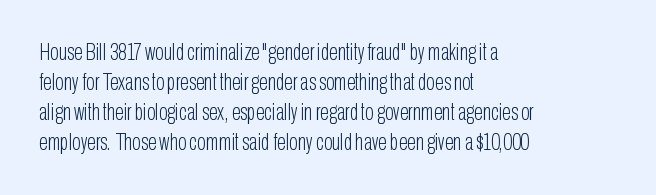
Teacher's note: observe the even left margin — that is flush-left alignment. Does extra space separate the letters? No, they use regular spacing. In terms of posture, this sample is upright. The glyphs are unaccompanied by any horizontal stroke below them. The lines sit at an ordinary, default distance from one another.
